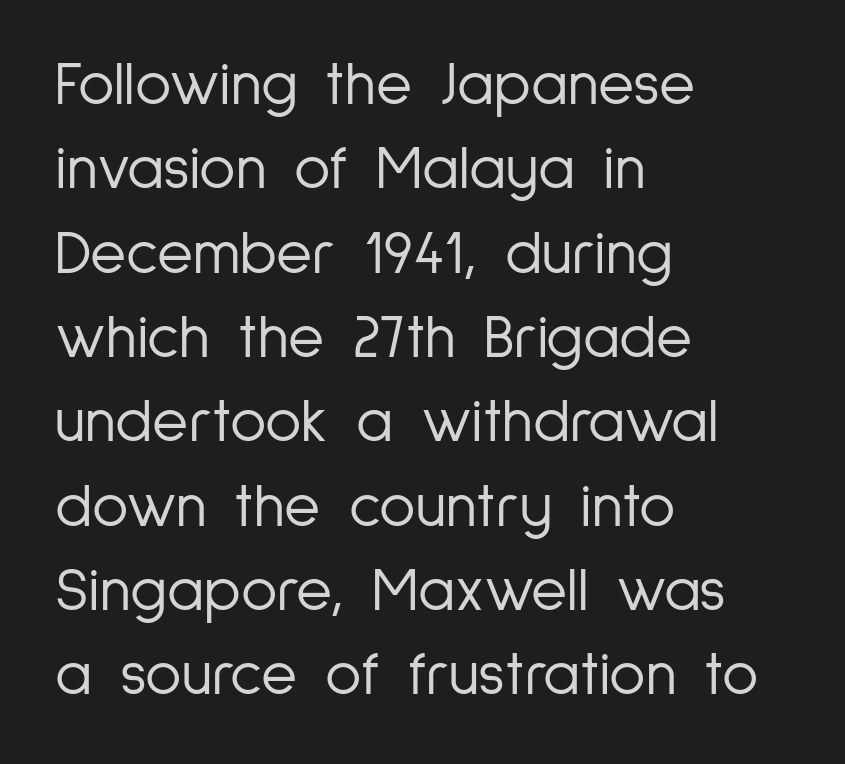
The weight tops out at a normal text grade. This sample has the flowing, uneven cadence of proportional lettering. This is roman type, the default non-slanted kind. Type style note: lacks serifs. Caption: standard tracking, unaltered.
